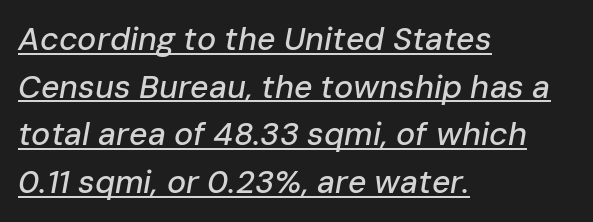
Each new line begins a customary step beneath the previous one. Italic? Definitely — the glyphs are oblique. Is the block centered? No — it sits flush against the left margin. Think of a printed novel: that variable character pitch is what you see here. The face used here appears with an underline applied.
